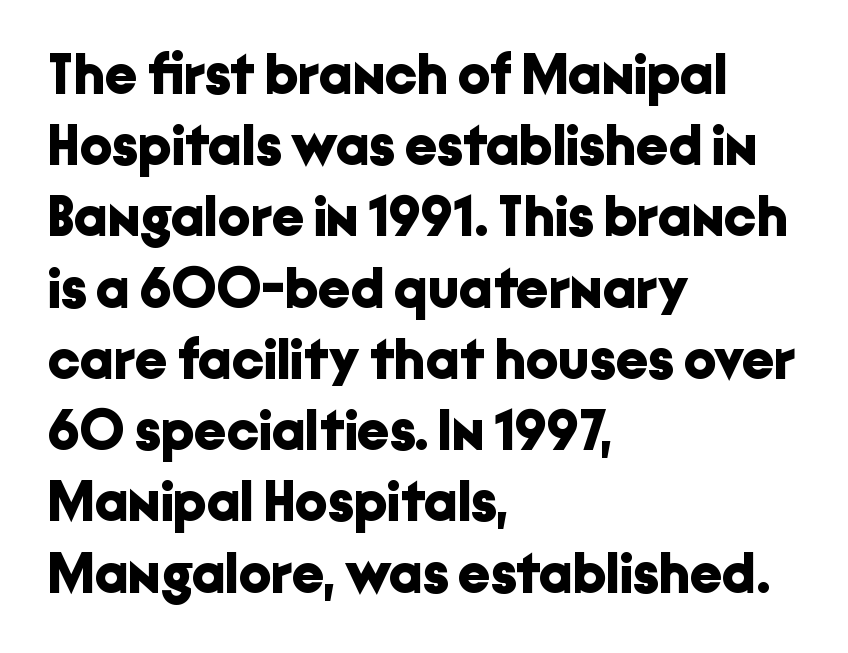
Q: Is the text bold? A: Yes.
Q: Is the text italic (slanted)? A: No, it is upright.
Q: Is the typeface a serif or a sans-serif typeface? A: Sans-serif.
Q: Is the text underlined? A: No.
Q: How is the paragraph aligned? A: Left-aligned.
Q: Is the spacing between letters normal or unusually wide? A: Normal.
Q: Is the spacing between lines tight, normal or loose? A: Normal.
Q: Width (condensed, normal, or wide)? A: Normal.
Q: Stroke contrast? A: Low.
Q: x-height? A: Medium.
Q: Monospaced? A: No.
